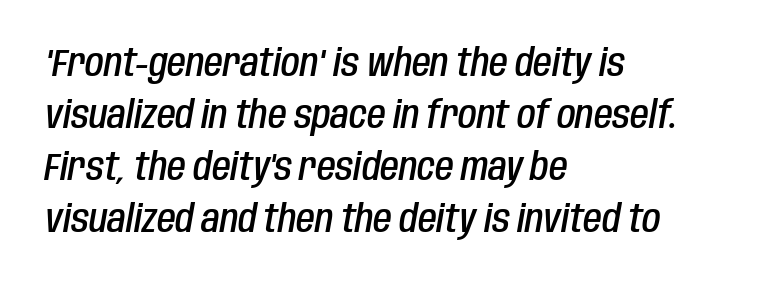
The image shows 38 px semibold, condensed type, italic (leaning right); set left-aligned, normal line spacing (1.37x), normal letter spacing, not underlined; low stroke contrast and a large x-height.
